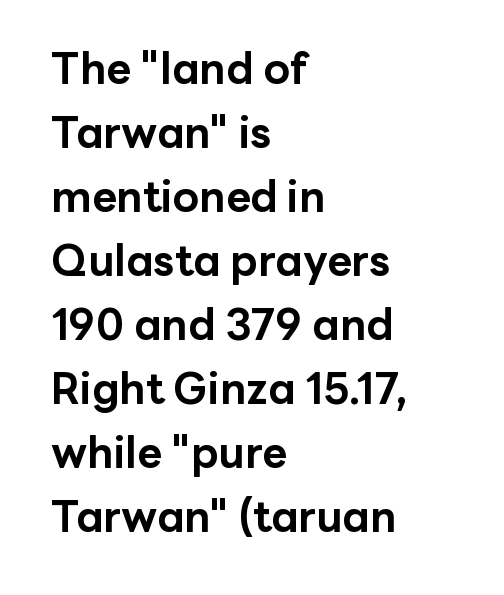
{"serif": "no", "italic": "no", "bold": "yes", "weight": "bold", "width": "normal", "stroke_contrast": "low", "x_height": "medium", "monospaced": "no", "underline": "no", "align": "left", "line_spacing": "normal", "line_spacing_ratio": 1.49, "letter_spacing": "normal", "letter_spacing_em": 0.0, "glyph_px": 43}
